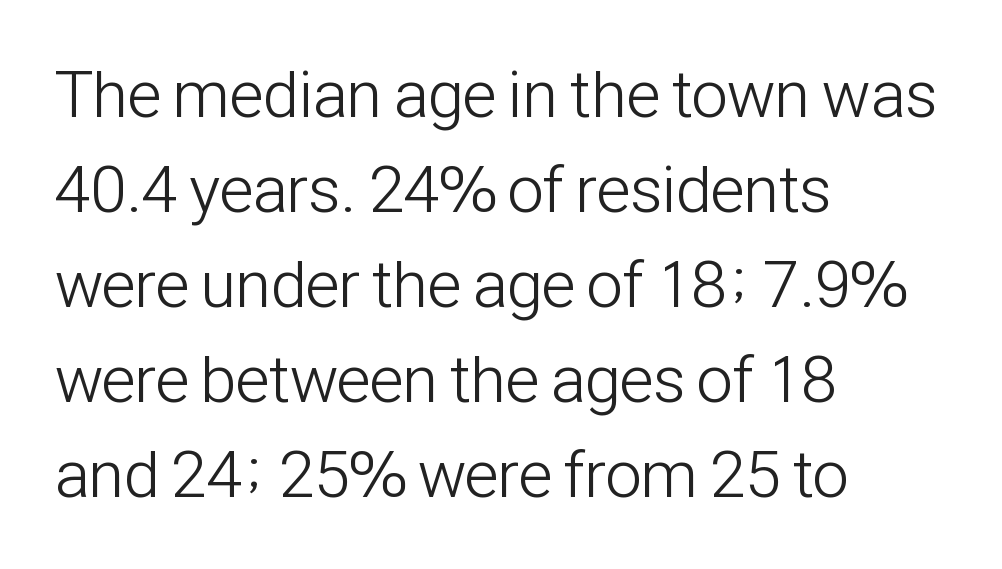
Q: Is the text bold? A: No.
Q: Is the text italic (slanted)? A: No, it is upright.
Q: Is the typeface a serif or a sans-serif typeface? A: Sans-serif.
Q: Is the text underlined? A: No.
Q: How is the paragraph aligned? A: Left-aligned.
Q: Is the spacing between letters normal or unusually wide? A: Normal.
Q: Is the spacing between lines tight, normal or loose? A: Normal.
Q: Width (condensed, normal, or wide)? A: Condensed.
Q: Stroke contrast? A: Low.
Q: x-height? A: Medium.
Q: Monospaced? A: No.
